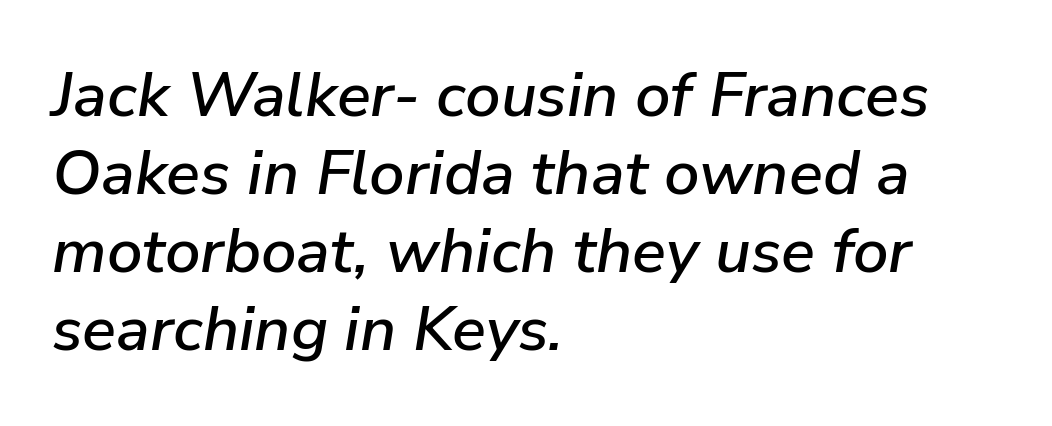
The image shows 63 px text type, italic (leaning right); set left-aligned, line spacing 1.24x, normal letter spacing, not underlined; low stroke contrast and a medium x-height.
